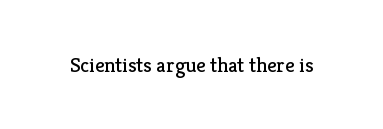
The passage shown is not underscored anywhere. The font's upright variant was chosen for this text. Stems here are at most as thick as an everyday book face. Observe the ordinary spacing: letters are neighbours, not strangers.
